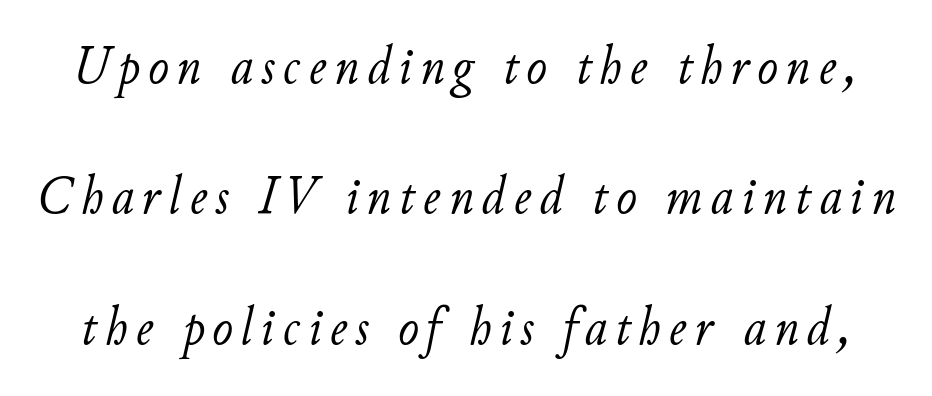
These glyphs show unthickened strokes, regular width or finer. Does the leading feel generous? Absolutely, it's lavish. Slanted lettering throughout. A typesetter would call this proportional, since set widths differ per character.
